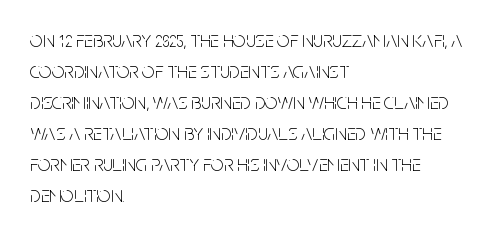
The words here are not underlined. Default kerning and tracking; the words read as compact shapes. The paragraph shown leans on its left margin. Posture: straight, roman, zero tilt. Vertical stems look standard width or narrower in stroke. Vertical spacing — default.
